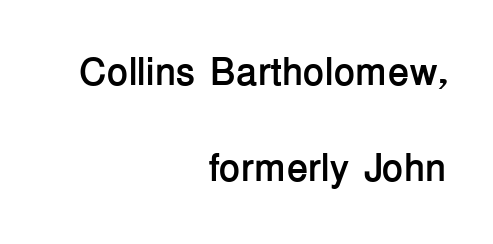
{"serif": "no", "italic": "no", "bold": "yes", "weight": "semibold", "width": "normal", "stroke_contrast": "low", "x_height": "medium", "monospaced": "no", "underline": "no", "align": "right", "line_spacing": "loose", "line_spacing_ratio": 2.47, "letter_spacing": "normal", "letter_spacing_em": 0.0, "glyph_px": 39}
